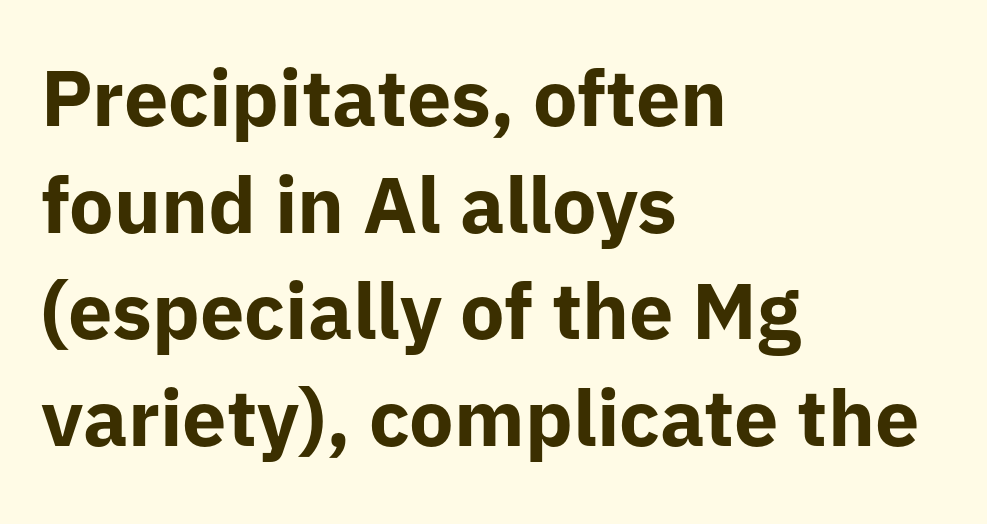
{"serif": "no", "italic": "no", "bold": "yes", "weight": "bold", "width": "normal", "stroke_contrast": "low", "x_height": "medium", "monospaced": "no", "underline": "no", "align": "left", "line_spacing": "normal", "line_spacing_ratio": 1.35, "letter_spacing": "normal", "letter_spacing_em": 0.0, "glyph_px": 79}
